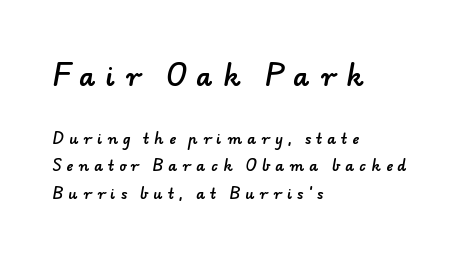
Q: Is the text underlined? A: No.
Q: How is the paragraph aligned? A: Left-aligned.
Q: Is the spacing between letters normal or unusually wide? A: Unusually wide.
Q: Is the spacing between lines tight, normal or loose? A: Loose.
Q: Which block of text is set in a larger size, the first (top) or the second (bottom)? A: The first (top) one.
